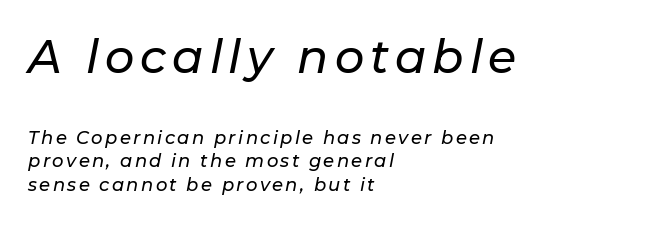
The image shows 46 px text type, italic (leaning right); set left-aligned, normal line spacing (1.32x), not underlined; the first (top) block is 2.56x larger; low stroke contrast and a medium x-height.
